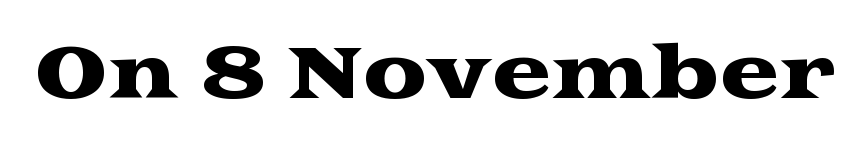
Q: Is the text italic (slanted)? A: No, it is upright.
Q: Is the typeface a serif or a sans-serif typeface? A: Serif.
Q: Is the text underlined? A: No.
Q: Is the spacing between letters normal or unusually wide? A: Normal.
Q: Width (condensed, normal, or wide)? A: Wide.
Q: Stroke contrast? A: Medium.
Q: x-height? A: Medium.
Q: Monospaced? A: No.
